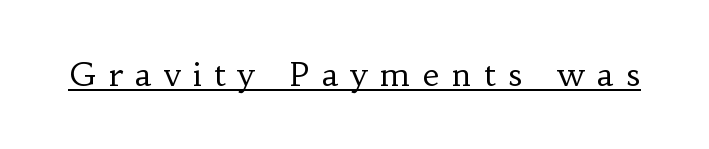
The image shows 33 px regular-weight serif type, upright; set unusually wide letter spacing (+0.38 em), underlined; low stroke contrast and a small x-height.
